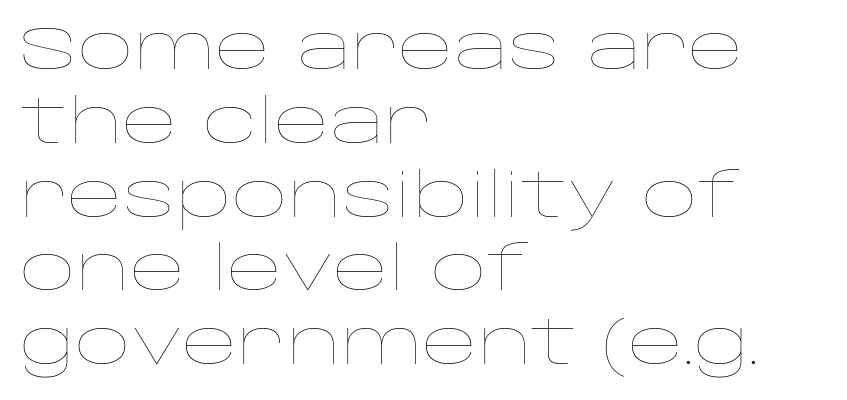
Q: Is the text bold? A: No.
Q: Is the text italic (slanted)? A: No, it is upright.
Q: Is the text underlined? A: No.
Q: How is the paragraph aligned? A: Left-aligned.
Q: Is the spacing between letters normal or unusually wide? A: Normal.
Q: Width (condensed, normal, or wide)? A: Wide.
Q: Stroke contrast? A: Low.
Q: x-height? A: Large.
Q: Monospaced? A: No.
